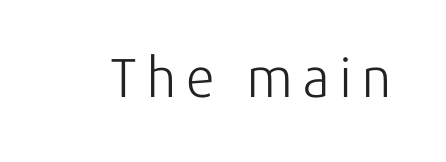
A typesetter would label this face a sans. Posture: upright roman. These lines are rendered in a variable-pitch font. Letters have the restrained weight of plain body copy at most. The baseline area is clear.
